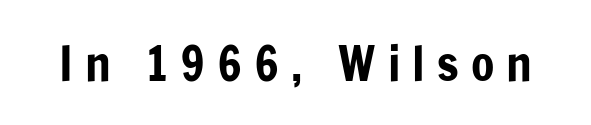
{"serif": "no", "italic": "no", "width": "condensed", "stroke_contrast": "low", "x_height": "medium", "monospaced": "no", "underline": "no", "letter_spacing": "wide", "letter_spacing_em": 0.25, "glyph_px": 48}
